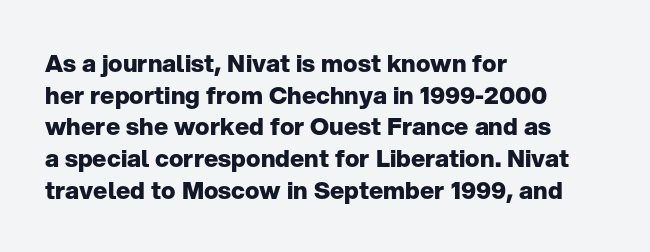
Q: Is the text bold? A: Yes.
Q: Is the text italic (slanted)? A: No, it is upright.
Q: Is the text underlined? A: No.
Q: How is the paragraph aligned? A: Left-aligned.
Q: Is the spacing between letters normal or unusually wide? A: Normal.
Q: Is the spacing between lines tight, normal or loose? A: Normal.
